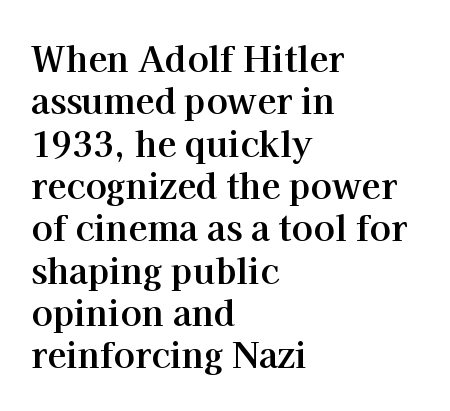
The image shows 35 px bold serif type, upright; set left-aligned, line spacing 1.21x, normal letter spacing, not underlined; high stroke contrast and a medium x-height.
